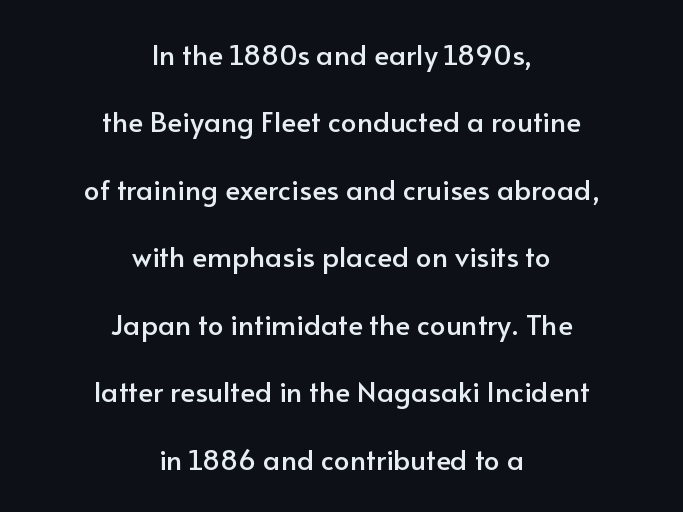
The image shows 28 px sans-serif type, upright; set centered, loose line spacing (2.41x), normal letter spacing, not underlined; low stroke contrast and a small x-height.
